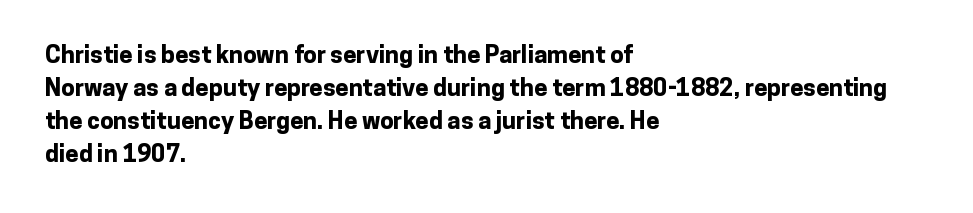
{"italic": "no", "bold": "yes", "underline": "no", "align": "left", "line_spacing": "normal", "line_spacing_ratio": 1.37, "letter_spacing": "normal", "letter_spacing_em": 0.0, "glyph_px": 24}
